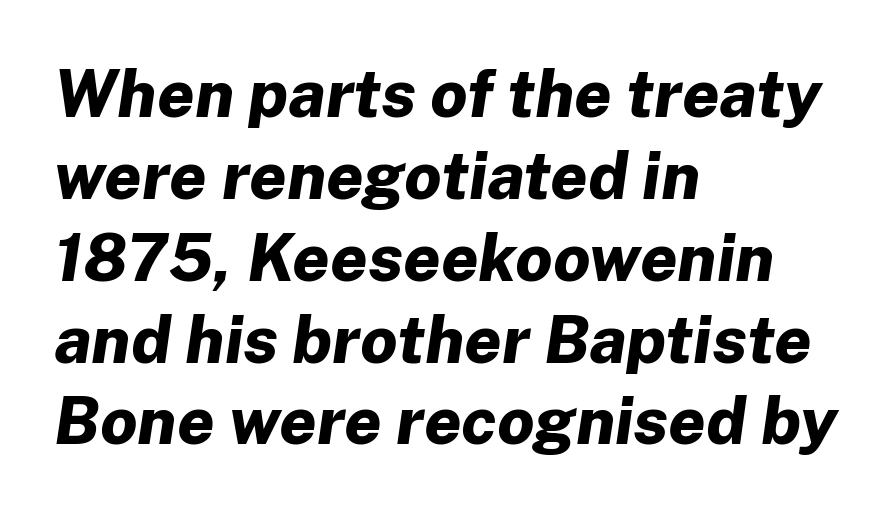
The face used here is proportionally spaced, like ordinary book or web type. The paragraph shown leans on its left margin. Is the letter spacing exaggerated? No — it looks like the ordinary default. Plain, unruled lines of type.
